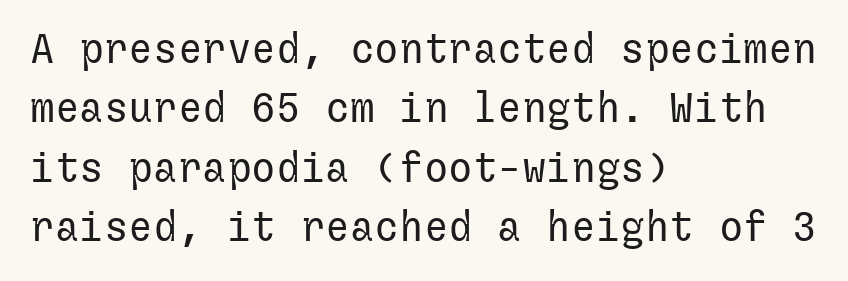
Q: Is the text bold? A: No.
Q: Is the text italic (slanted)? A: No, it is upright.
Q: Is the typeface a serif or a sans-serif typeface? A: Sans-serif.
Q: Is the text underlined? A: No.
Q: How is the paragraph aligned? A: Left-aligned.
Q: Is the spacing between letters normal or unusually wide? A: Normal.
Q: Is the spacing between lines tight, normal or loose? A: Normal.
Q: Width (condensed, normal, or wide)? A: Normal.
Q: Stroke contrast? A: Low.
Q: x-height? A: Medium.
